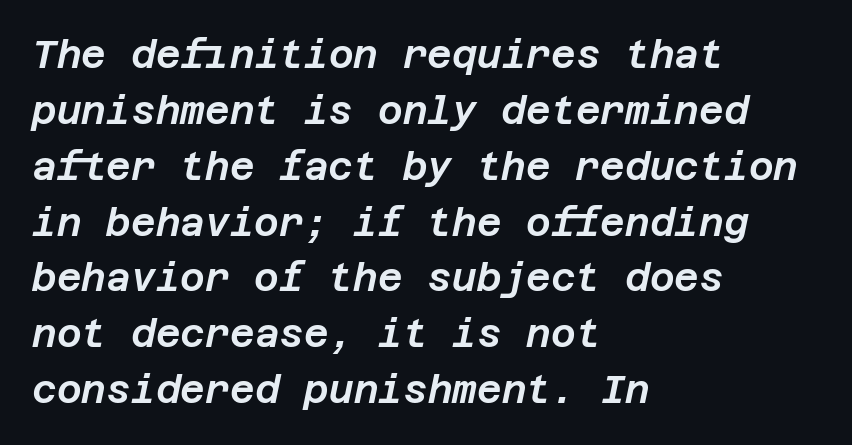
{"italic": "yes", "lean": "right", "slant_degrees": 12, "width": "normal", "stroke_contrast": "low", "x_height": "large", "underline": "no", "align": "left", "line_spacing": "normal", "line_spacing_ratio": 1.47, "letter_spacing": "normal", "letter_spacing_em": 0.0, "glyph_px": 38}
